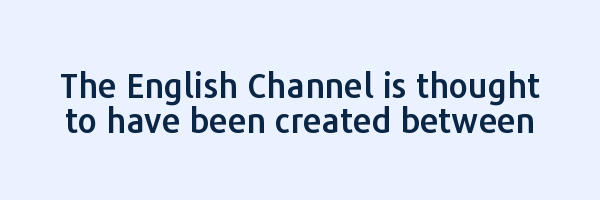
{"serif": "no", "italic": "no", "width": "normal", "stroke_contrast": "low", "x_height": "medium", "monospaced": "no", "underline": "no", "line_spacing": "tight", "line_spacing_ratio": 1.03, "letter_spacing": "normal", "letter_spacing_em": 0.0, "glyph_px": 34}
